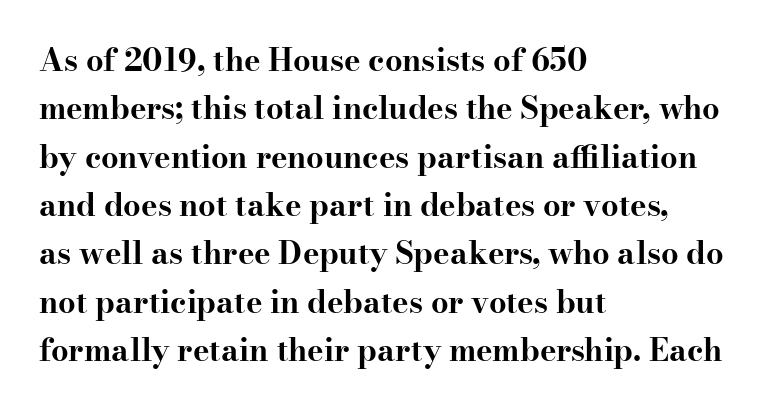
{"serif": "yes", "italic": "no", "bold": "yes", "weight": "bold", "width": "wide", "stroke_contrast": "high", "x_height": "small", "monospaced": "no", "underline": "no", "align": "left", "line_spacing": "normal", "line_spacing_ratio": 1.56, "letter_spacing": "normal", "letter_spacing_em": 0.0, "glyph_px": 31}
